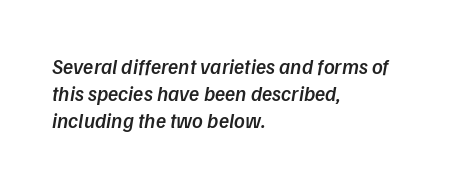
{"italic": "yes", "lean": "right", "slant_degrees": 9, "bold": "semi", "underline": "no", "align": "left", "line_spacing": "normal", "line_spacing_ratio": 1.28, "letter_spacing": "normal", "letter_spacing_em": 0.0, "glyph_px": 21}
